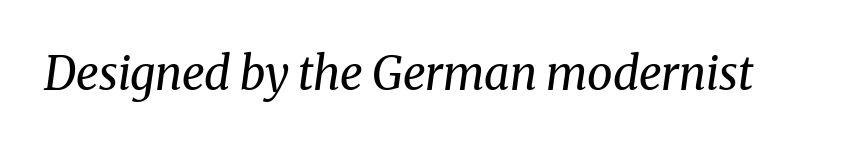
This is oblique type, the kind used for emphasis or titles. The passage shown is typeset with a serif family. The face used here is proportionally spaced, like ordinary book or web type. Compared with a typical body face, this is equally light or lighter still. Nothing unusual about the tracking: characters are spaced as the font intends. Rule under the text: the space is simply empty.
